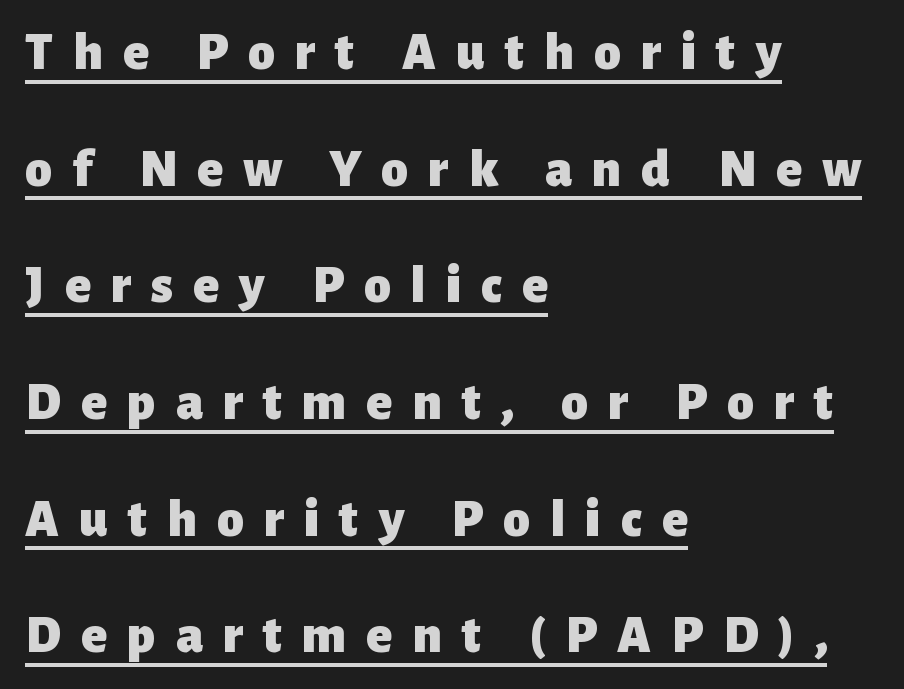
Q: Is the text bold? A: Yes.
Q: Is the text italic (slanted)? A: No, it is upright.
Q: Is the typeface a serif or a sans-serif typeface? A: Sans-serif.
Q: Is the text underlined? A: Yes.
Q: How is the paragraph aligned? A: Left-aligned.
Q: Is the spacing between letters normal or unusually wide? A: Unusually wide.
Q: Is the spacing between lines tight, normal or loose? A: Loose.
Q: Width (condensed, normal, or wide)? A: Normal.
Q: Stroke contrast? A: Low.
Q: x-height? A: Medium.
Q: Monospaced? A: No.
